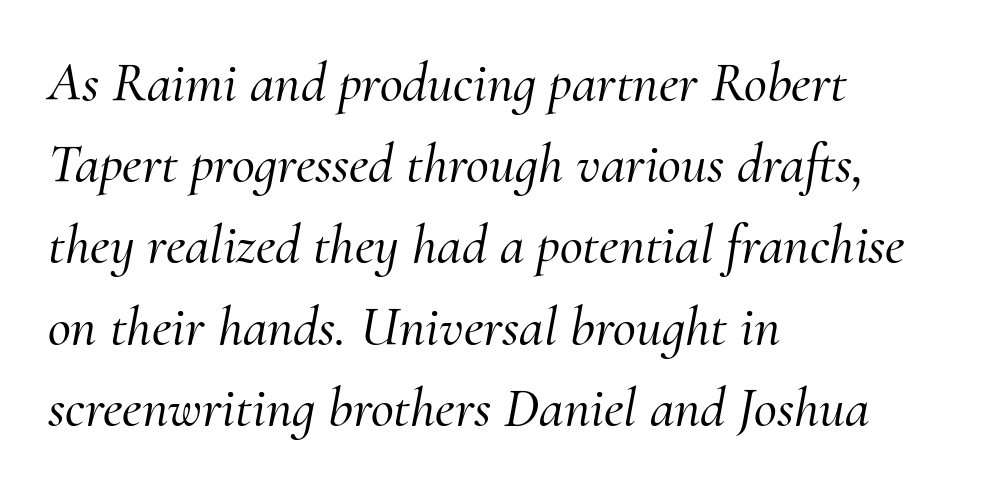
The image shows 56 px serif type, italic (leaning right); set left-aligned, normal line spacing (1.45x), normal letter spacing, not underlined; medium stroke contrast and a small x-height.
